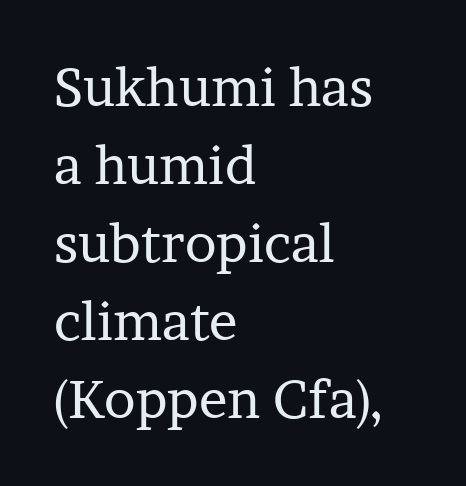
Each word holds together tightly as a unit, with standard inter-letter gaps. Weight class: somewhere from thin through regular. This block has exactly the height ordinary leading produces. Type style note: has serifs. A classic flush-left, rag-right setting is used for this passage.
